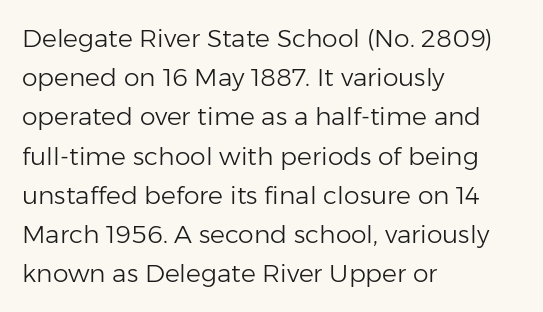
The image shows 25 px text type, upright; set left-aligned, normal line spacing (1.57x), normal letter spacing, not underlined.
